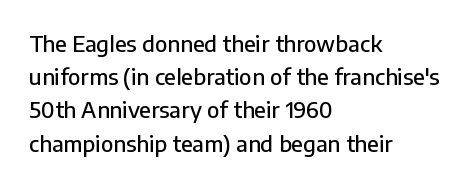
The image shows 22 px text type, upright; set left-aligned, normal line spacing (1.51x), normal letter spacing, not underlined.
